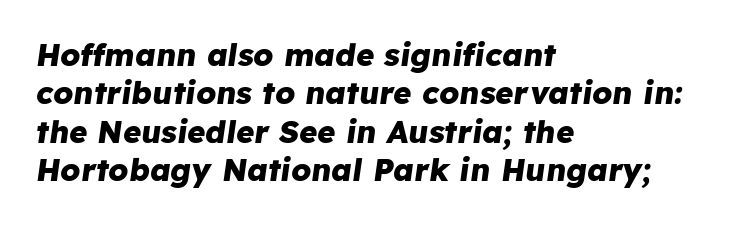
Q: Is the text bold? A: Yes.
Q: Is the text italic (slanted)? A: Yes, it leans right by about 8 degrees.
Q: Is the text underlined? A: No.
Q: How is the paragraph aligned? A: Left-aligned.
Q: Is the spacing between letters normal or unusually wide? A: Normal.
Q: Width (condensed, normal, or wide)? A: Normal.
Q: Stroke contrast? A: Low.
Q: x-height? A: Medium.
Q: Monospaced? A: No.
